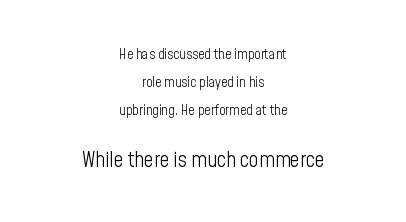
Q: Is the text bold? A: No.
Q: Is the text italic (slanted)? A: No, it is upright.
Q: Is the text underlined? A: No.
Q: How is the paragraph aligned? A: Centered.
Q: Is the spacing between letters normal or unusually wide? A: Normal.
Q: Is the spacing between lines tight, normal or loose? A: Loose.
Q: Which block of text is set in a larger size, the first (top) or the second (bottom)? A: The second (bottom) one.
